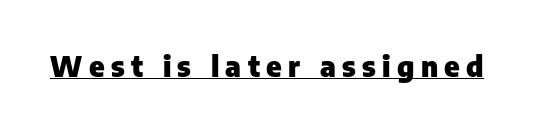
{"serif": "no", "italic": "no", "bold": "yes", "weight": "heavy", "width": "normal", "stroke_contrast": "low", "x_height": "medium", "monospaced": "no", "underline": "yes", "letter_spacing": "wide", "letter_spacing_em": 0.22, "glyph_px": 29}
